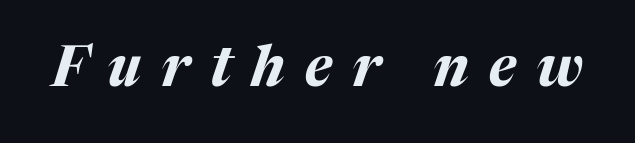
{"italic": "yes", "lean": "right", "slant_degrees": 17, "bold": "yes", "weight": "bold", "width": "normal", "stroke_contrast": "medium", "x_height": "medium", "monospaced": "no", "underline": "no", "letter_spacing": "wide", "letter_spacing_em": 0.36, "glyph_px": 56}
